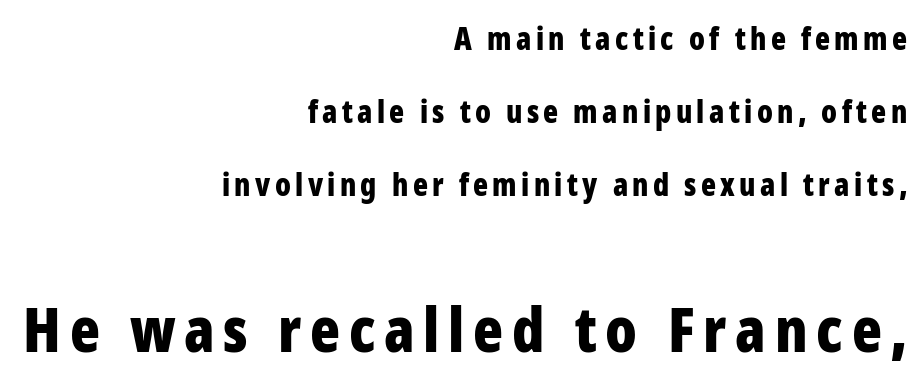
The image shows 62 px bold, condensed sans-serif type, upright; set right-aligned, loose line spacing (2.36x), not underlined; the second (bottom) block is 2.0x larger; low stroke contrast and a medium x-height.
